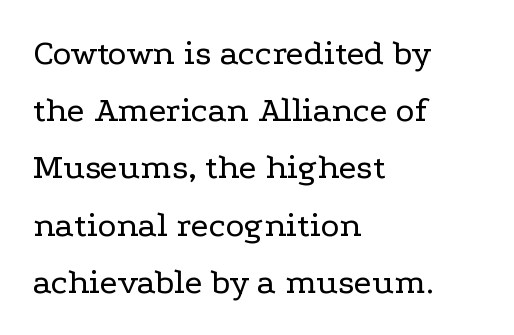
{"serif": "yes", "italic": "no", "bold": "no", "weight": "regular", "width": "wide", "stroke_contrast": "low", "x_height": "medium", "monospaced": "no", "underline": "no", "align": "left", "line_spacing": "normal", "line_spacing_ratio": 1.59, "letter_spacing": "normal", "letter_spacing_em": 0.0, "glyph_px": 36}
